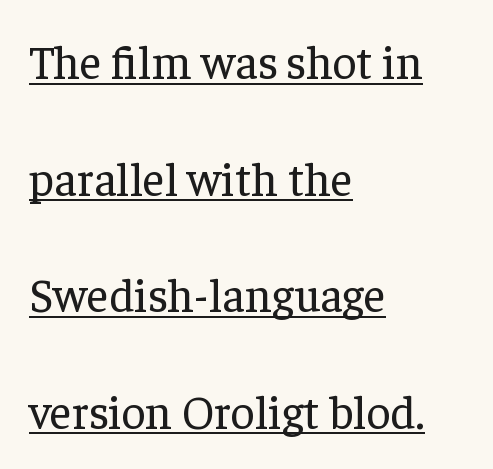
The image shows 47 px regular-weight serif type, upright; set left-aligned, loose line spacing (2.48x), normal letter spacing, underlined; low stroke contrast and a medium x-height.
